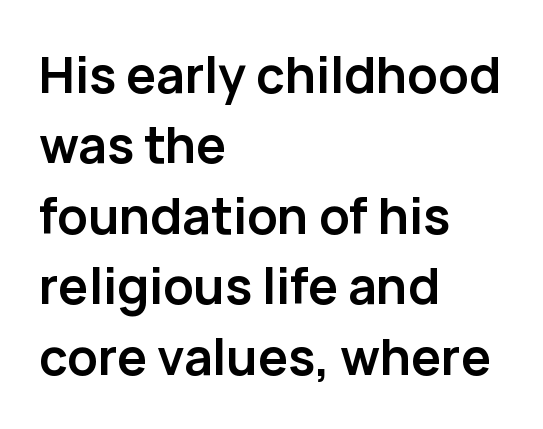
Q: Is the text bold? A: Yes.
Q: Is the text italic (slanted)? A: No, it is upright.
Q: Is the typeface a serif or a sans-serif typeface? A: Sans-serif.
Q: Is the text underlined? A: No.
Q: How is the paragraph aligned? A: Left-aligned.
Q: Is the spacing between letters normal or unusually wide? A: Normal.
Q: Is the spacing between lines tight, normal or loose? A: Normal.
Q: Width (condensed, normal, or wide)? A: Normal.
Q: Stroke contrast? A: Low.
Q: x-height? A: Medium.
Q: Monospaced? A: No.
